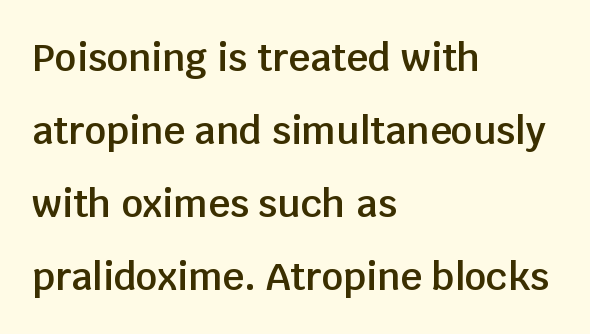
The image shows 38 px semibold sans-serif type, upright; set left-aligned, loose line spacing (1.92x), normal letter spacing, not underlined; low stroke contrast and a large x-height.
